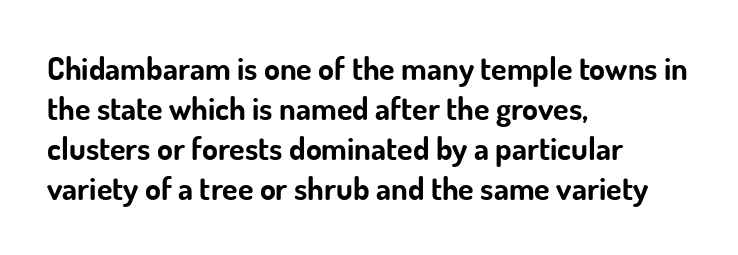
The image shows 32 px bold sans-serif type, upright; set left-aligned, normal line spacing (1.25x), normal letter spacing, not underlined; low stroke contrast and a small x-height.
